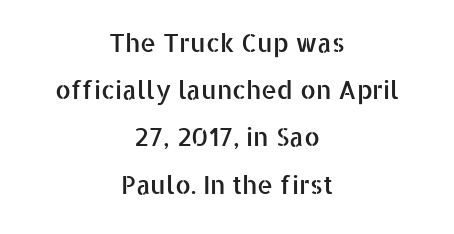
{"italic": "no", "underline": "no", "align": "center", "line_spacing_ratio": 1.89, "letter_spacing": "normal", "letter_spacing_em": 0.0, "glyph_px": 25}
